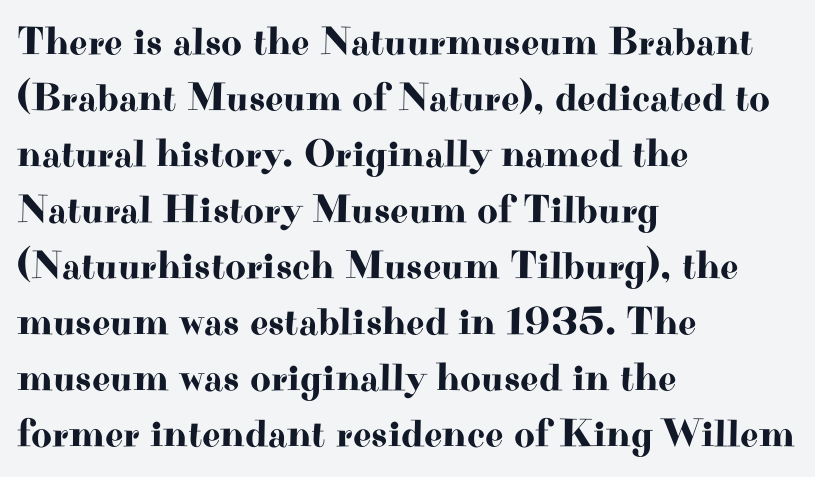
{"serif": "yes", "italic": "no", "width": "wide", "stroke_contrast": "high", "x_height": "small", "monospaced": "no", "underline": "no", "align": "left", "line_spacing": "normal", "line_spacing_ratio": 1.4, "letter_spacing": "normal", "letter_spacing_em": 0.0, "glyph_px": 40}
